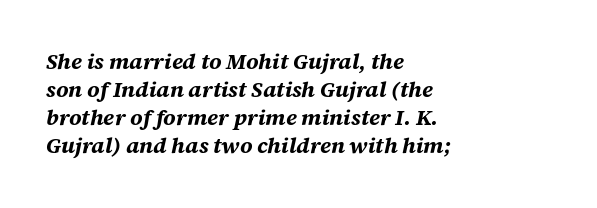
{"italic": "yes", "lean": "right", "slant_degrees": 12, "bold": "yes", "underline": "no", "align": "left", "line_spacing": "normal", "line_spacing_ratio": 1.28, "letter_spacing": "normal", "letter_spacing_em": 0.0, "glyph_px": 22}
